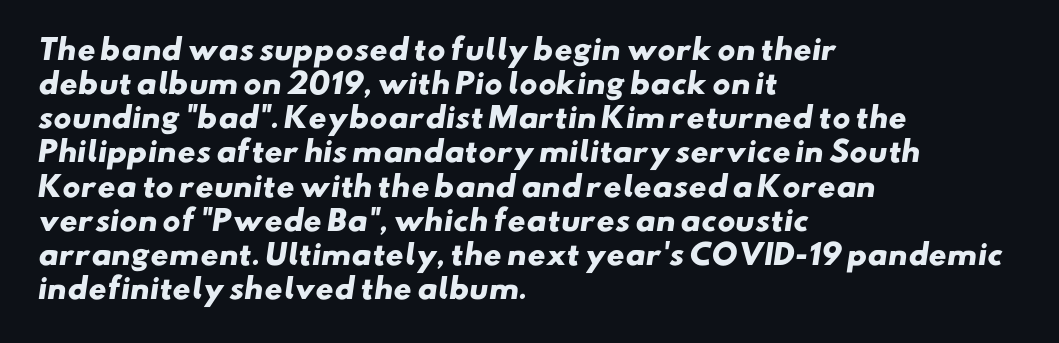
{"serif": "no", "bold": "yes", "weight": "heavy", "width": "wide", "stroke_contrast": "low", "x_height": "small", "monospaced": "no", "underline": "no", "align": "left", "line_spacing_ratio": 1.22, "letter_spacing": "normal", "letter_spacing_em": 0.0, "glyph_px": 28}
